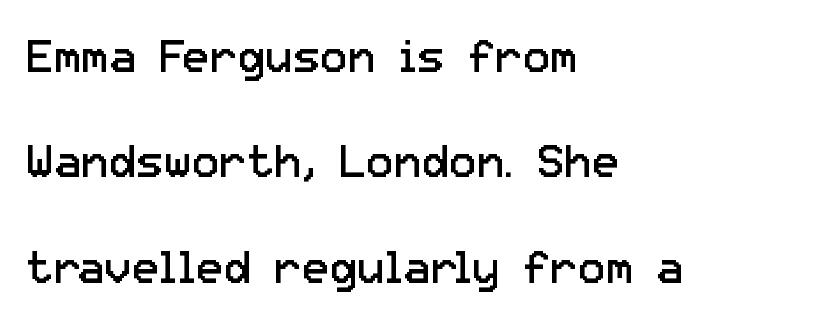
{"serif": "no", "italic": "no", "bold": "no", "weight": "regular", "width": "normal", "stroke_contrast": "low", "x_height": "medium", "monospaced": "no", "underline": "no", "align": "left", "line_spacing": "loose", "line_spacing_ratio": 2.29, "letter_spacing": "normal", "letter_spacing_em": 0.0, "glyph_px": 46}
